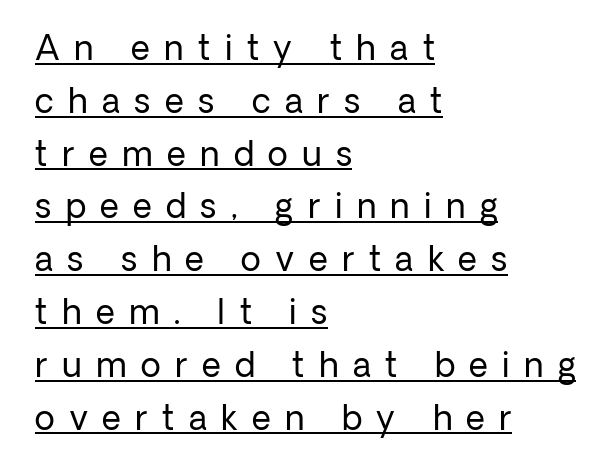
{"serif": "no", "italic": "no", "bold": "no", "weight": "regular", "width": "normal", "stroke_contrast": "low", "x_height": "medium", "monospaced": "no", "underline": "yes", "align": "left", "line_spacing": "normal", "line_spacing_ratio": 1.6, "letter_spacing": "wide", "letter_spacing_em": 0.44, "glyph_px": 33}
